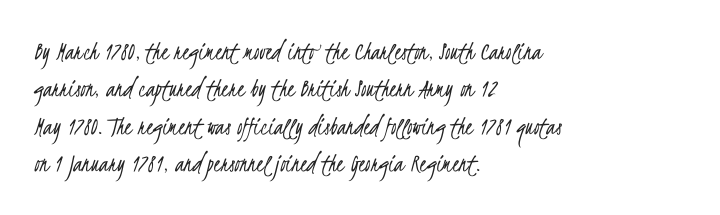
The image shows 27 px text type; set left-aligned, normal line spacing (1.38x), normal letter spacing, not underlined.
